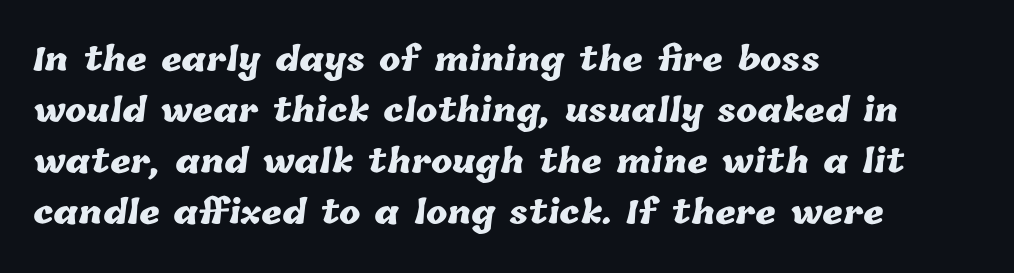
Q: Is the text bold? A: Yes.
Q: Is the text underlined? A: No.
Q: How is the paragraph aligned? A: Left-aligned.
Q: Is the spacing between letters normal or unusually wide? A: Normal.
Q: Is the spacing between lines tight, normal or loose? A: Normal.
Q: Width (condensed, normal, or wide)? A: Normal.
Q: Stroke contrast? A: Low.
Q: x-height? A: Medium.
Q: Monospaced? A: No.
